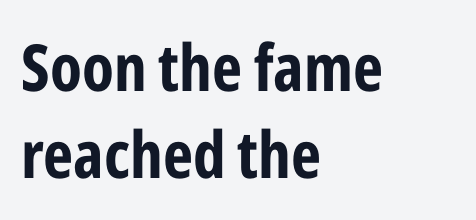
{"serif": "no", "italic": "no", "bold": "yes", "weight": "bold", "width": "condensed", "stroke_contrast": "low", "x_height": "medium", "monospaced": "no", "underline": "no", "align": "left", "line_spacing": "normal", "line_spacing_ratio": 1.34, "letter_spacing": "normal", "letter_spacing_em": 0.0, "glyph_px": 65}
